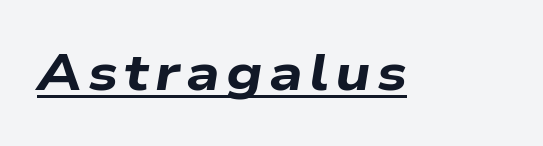
Is this a fixed-width face? No — the glyphs have proportional, varying widths. Heft: maximum for text — a bold. The sample's only ornament is a line tracing under the words. An italicized treatment has been applied to the whole sample.
